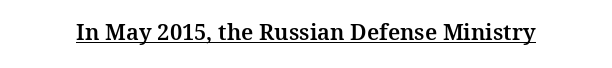
Compared with typical body copy, the letter spacing here is the same. Honestly, the underline is the first thing you notice here. No italicization has been applied; the sample stays upright.
